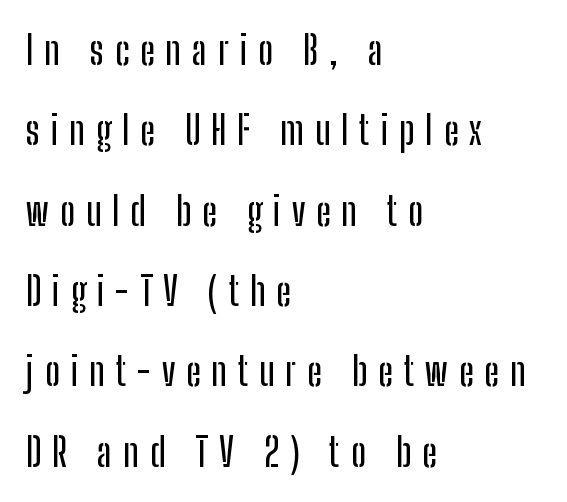
{"serif": "no", "italic": "no", "width": "condensed", "stroke_contrast": "low", "x_height": "medium", "monospaced": "no", "underline": "no", "align": "left", "line_spacing": "loose", "line_spacing_ratio": 2.06, "letter_spacing": "wide", "letter_spacing_em": 0.28, "glyph_px": 39}
